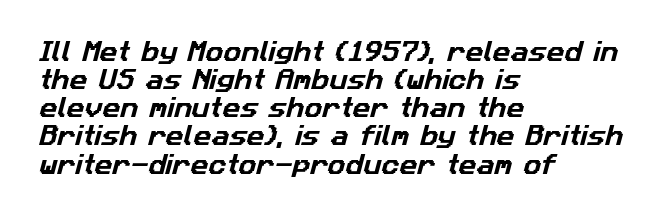
The image shows 22 px text type; set left-aligned, normal line spacing (1.28x), normal letter spacing, not underlined.
